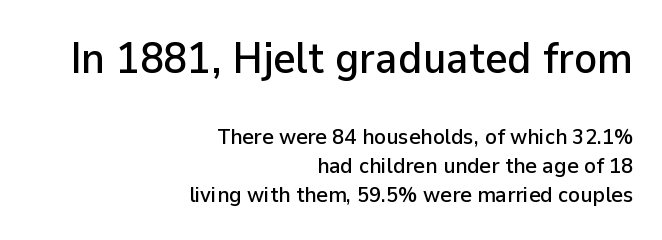
Q: Is the text italic (slanted)? A: No, it is upright.
Q: Is the typeface a serif or a sans-serif typeface? A: Sans-serif.
Q: Is the text underlined? A: No.
Q: How is the paragraph aligned? A: Right-aligned.
Q: Is the spacing between letters normal or unusually wide? A: Normal.
Q: Is the spacing between lines tight, normal or loose? A: Normal.
Q: Which block of text is set in a larger size, the first (top) or the second (bottom)? A: The first (top) one.
Q: Width (condensed, normal, or wide)? A: Normal.
Q: Stroke contrast? A: Low.
Q: x-height? A: Medium.
Q: Monospaced? A: No.
